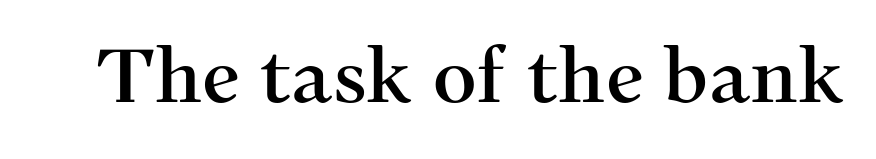
You could not count columns in this text — the font is proportionally spaced. Honestly, the letter spacing is just normal — you wouldn't notice it. A bare baseline throughout the passage. Nope, not italic — everything's standing straight. I'd call this a serif setting — the letters wear small feet.
